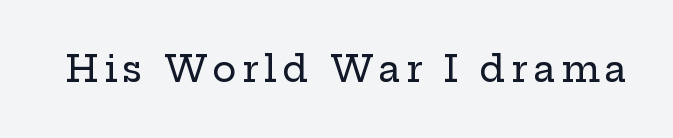
{"serif": "yes", "italic": "no", "width": "wide", "stroke_contrast": "low", "x_height": "medium", "monospaced": "no", "underline": "no", "glyph_px": 36}
